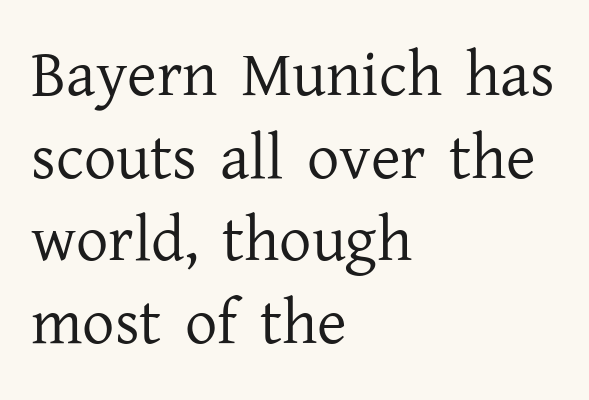
Q: Is the text bold? A: No.
Q: Is the text italic (slanted)? A: No, it is upright.
Q: Is the typeface a serif or a sans-serif typeface? A: Serif.
Q: Is the text underlined? A: No.
Q: How is the paragraph aligned? A: Left-aligned.
Q: Is the spacing between letters normal or unusually wide? A: Normal.
Q: Is the spacing between lines tight, normal or loose? A: Normal.
Q: Width (condensed, normal, or wide)? A: Normal.
Q: Stroke contrast? A: Low.
Q: x-height? A: Medium.
Q: Monospaced? A: No.
